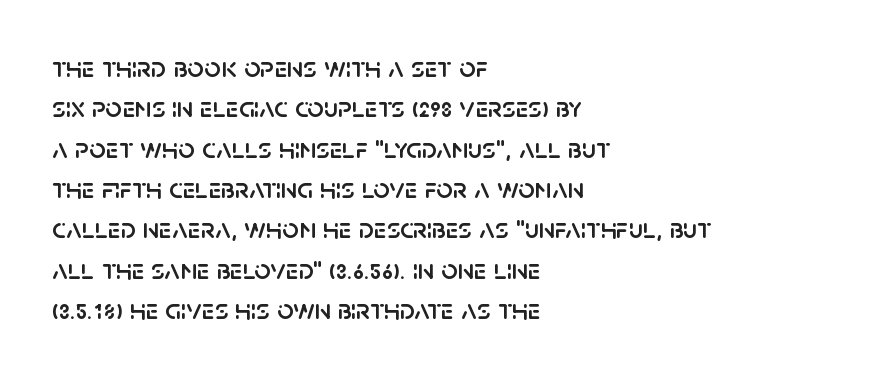
Q: Is the text italic (slanted)? A: No, it is upright.
Q: Is the typeface a serif or a sans-serif typeface? A: Sans-serif.
Q: Is the text underlined? A: No.
Q: How is the paragraph aligned? A: Left-aligned.
Q: Is the spacing between letters normal or unusually wide? A: Normal.
Q: Is the spacing between lines tight, normal or loose? A: Normal.
Q: Width (condensed, normal, or wide)? A: Normal.
Q: Stroke contrast? A: Low.
Q: x-height? A: Large.
Q: Monospaced? A: No.
